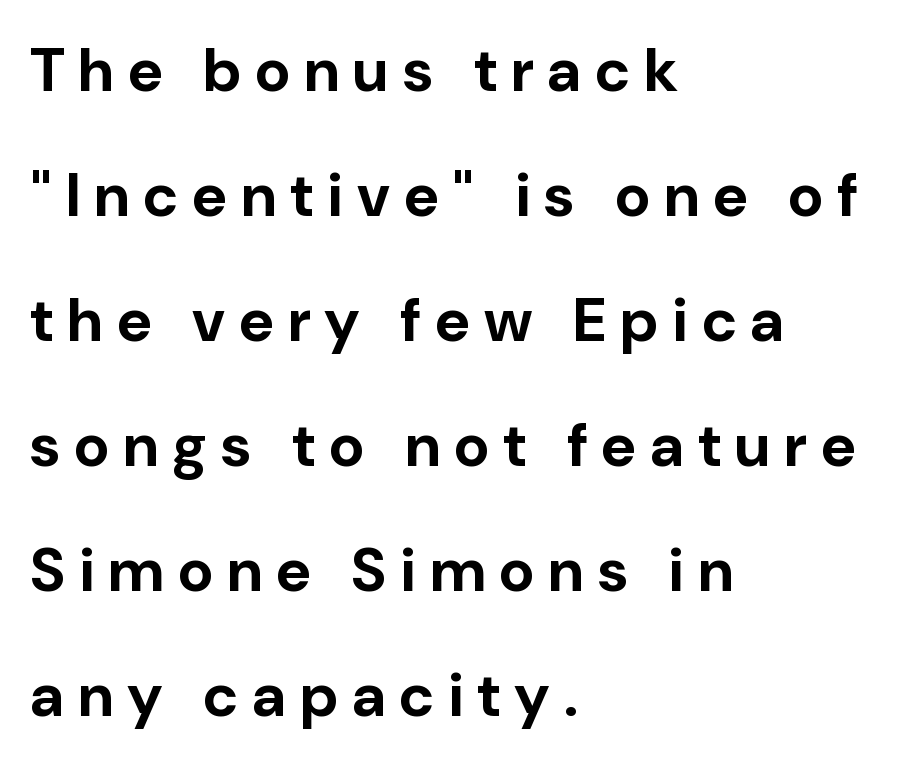
Are there feet on the stems? There aren't — it's a sans. Words appear elongated and porous because spacing is wide. The typography opts for an upright posture over an oblique one. The specimen omits any rule beneath the text block's lines.
